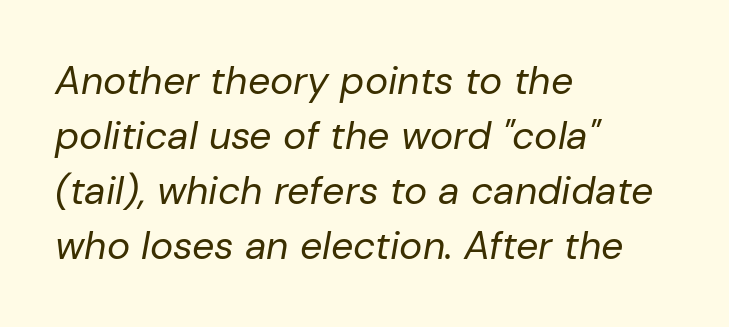
Q: Is the text bold? A: No.
Q: Is the text italic (slanted)? A: Yes, it leans right by about 10 degrees.
Q: Is the text underlined? A: No.
Q: How is the paragraph aligned? A: Left-aligned.
Q: Is the spacing between letters normal or unusually wide? A: Normal.
Q: Is the spacing between lines tight, normal or loose? A: Normal.
Q: Width (condensed, normal, or wide)? A: Normal.
Q: Stroke contrast? A: Low.
Q: x-height? A: Medium.
Q: Monospaced? A: No.
